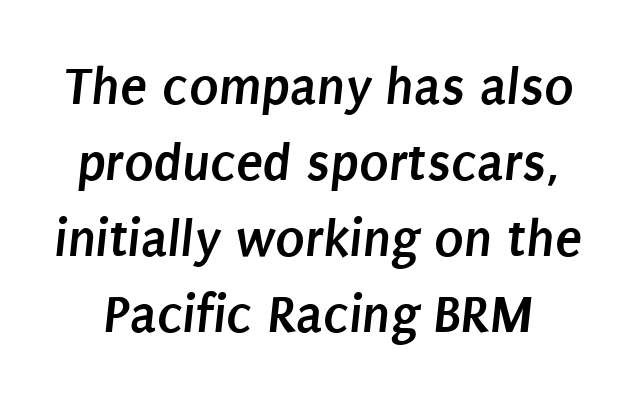
Q: Is the text bold? A: Yes.
Q: Is the typeface a serif or a sans-serif typeface? A: Sans-serif.
Q: Is the text underlined? A: No.
Q: Is the spacing between letters normal or unusually wide? A: Normal.
Q: Is the spacing between lines tight, normal or loose? A: Normal.
Q: Width (condensed, normal, or wide)? A: Condensed.
Q: Stroke contrast? A: Low.
Q: x-height? A: Large.
Q: Monospaced? A: No.
